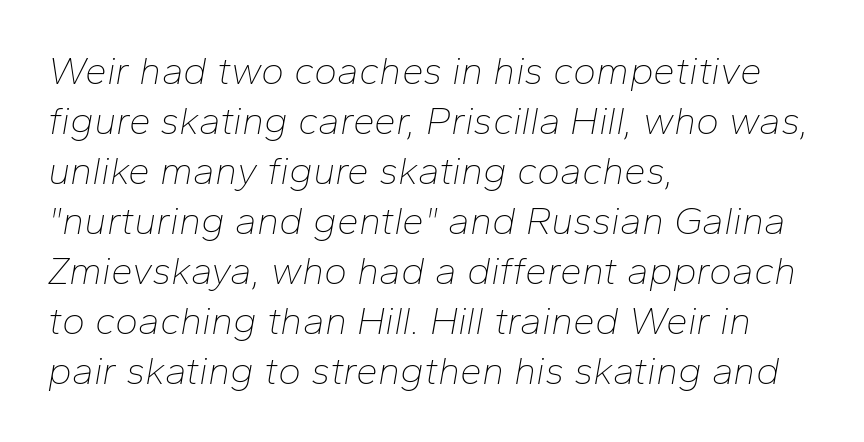
{"italic": "yes", "lean": "right", "slant_degrees": 10, "bold": "no", "weight": "thin", "width": "normal", "stroke_contrast": "low", "x_height": "medium", "monospaced": "no", "underline": "no", "align": "left", "line_spacing": "normal", "line_spacing_ratio": 1.28, "letter_spacing": "normal", "letter_spacing_em": 0.0, "glyph_px": 39}
